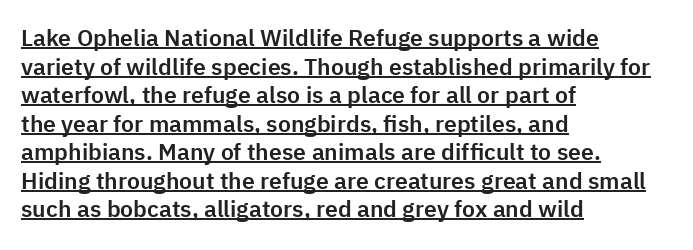
The rendering anchors every line to the left-hand side. Glyph-to-glyph distance matches everyday printed text. The typography opts for an upright posture over an oblique one. Caption: lettering with a line underneath.
